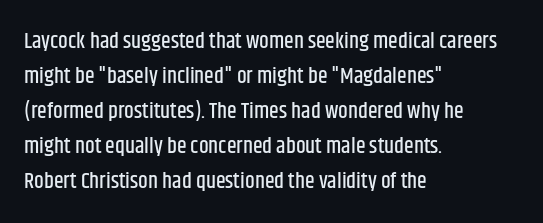
The image shows 22 px text type, upright; set left-aligned, normal line spacing (1.59x), normal letter spacing, not underlined.
